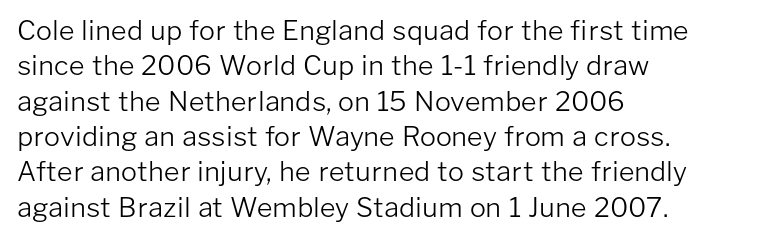
Q: Is the text bold? A: No.
Q: Is the text italic (slanted)? A: No, it is upright.
Q: Is the text underlined? A: No.
Q: How is the paragraph aligned? A: Left-aligned.
Q: Is the spacing between letters normal or unusually wide? A: Normal.
Q: Is the spacing between lines tight, normal or loose? A: Normal.
